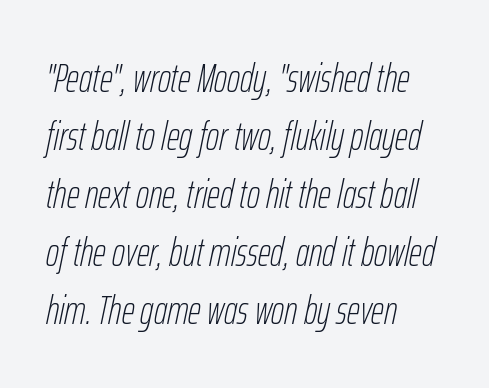
Q: Is the text bold? A: No.
Q: Is the text italic (slanted)? A: Yes, it leans right by about 12 degrees.
Q: Is the text underlined? A: No.
Q: How is the paragraph aligned? A: Left-aligned.
Q: Is the spacing between letters normal or unusually wide? A: Normal.
Q: Is the spacing between lines tight, normal or loose? A: Normal.
Q: Width (condensed, normal, or wide)? A: Condensed.
Q: Stroke contrast? A: Low.
Q: x-height? A: Medium.
Q: Monospaced? A: No.
